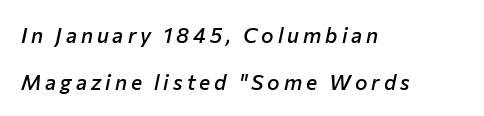
{"italic": "yes", "lean": "right", "slant_degrees": 12, "bold": "semi", "underline": "no", "align": "left", "line_spacing": "loose", "line_spacing_ratio": 2.23, "glyph_px": 21}
